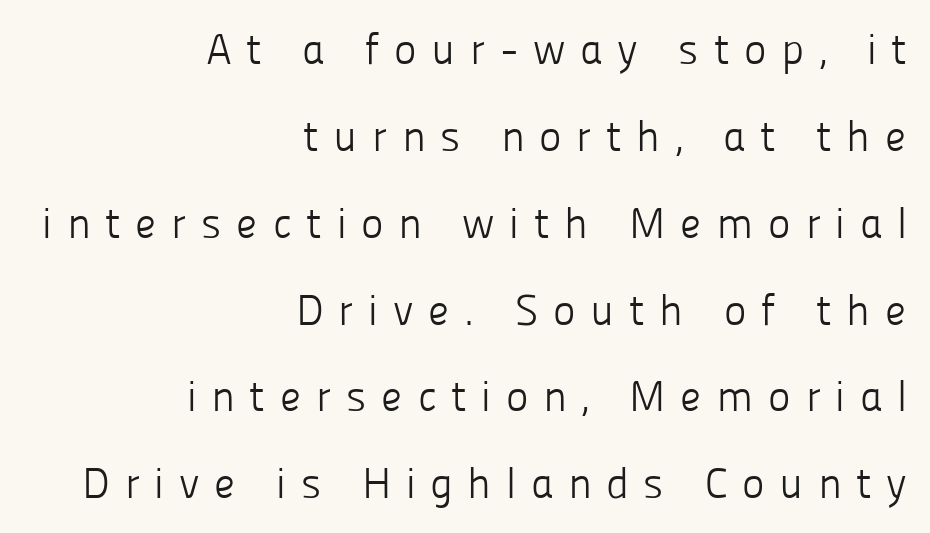
Which margin do the lines hug? The right one — the left edge is uneven. Do the characters align in a grid? No, the font is proportional. The baseline area is clear. This is sans-serif lettering, the kind often seen on screens and signage. You could fit nearly another row in the gap between these rows.
